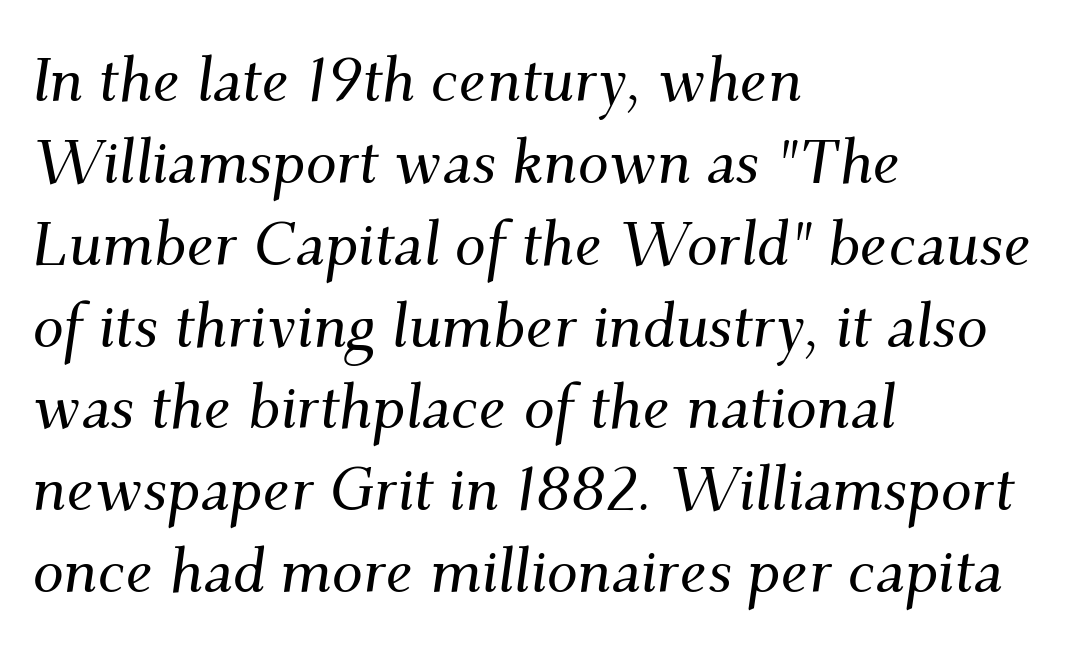
Teacher's note: observe the even left margin — that is flush-left alignment. Varying glyph widths throughout — classic text-font behaviour. The font family rendered here belongs to the serif group. Compared with typical body copy, the letter spacing here is the same. In terms of posture, this sample is oblique.
